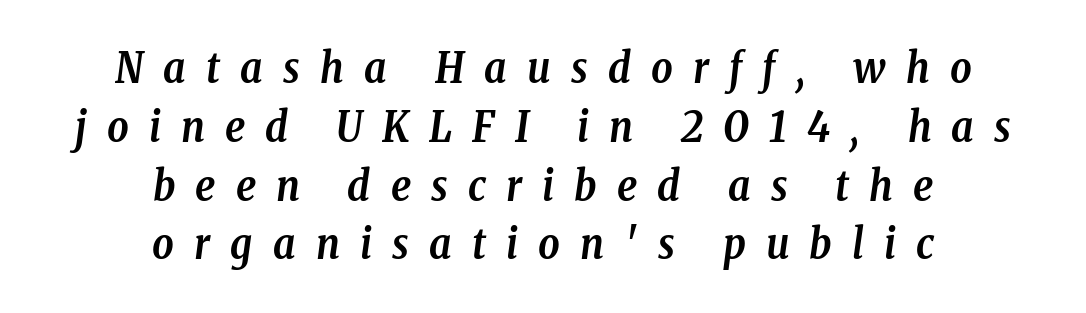
Compared with a flush-left layout, this one balances lines on the center instead. Any mark beneath the type? The region is blank. Style check: oblique. The passage shown stacks its lines at a standard gap. Font category for this specimen: serif.
